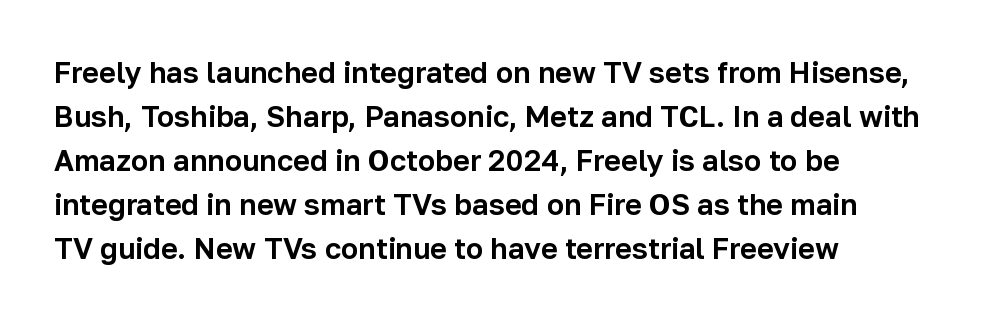
{"serif": "no", "italic": "no", "width": "normal", "stroke_contrast": "low", "x_height": "medium", "monospaced": "no", "underline": "no", "align": "left", "line_spacing": "normal", "line_spacing_ratio": 1.52, "letter_spacing": "normal", "letter_spacing_em": 0.0, "glyph_px": 29}
